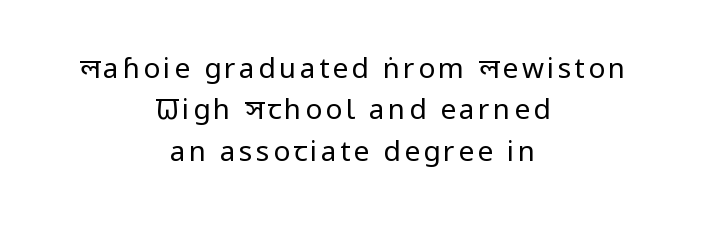
The image shows 28 px regular-weight, condensed sans-serif type, upright; set centered, normal line spacing (1.48x), not underlined; low stroke contrast and a large x-height.
